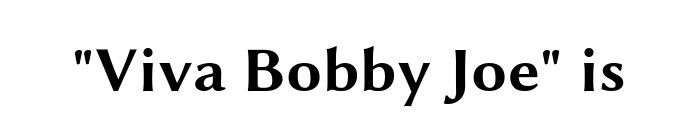
A typesetter would call this proportional, since set widths differ per character. Heavy-handed strokes throughout: this text is bold. This sample uses plain, unmodified letter spacing. Grotesque or geometric, the face here clearly has no serifs. A typesetter would mark this as roman, not italic. Nobody drew a line under any word here.
